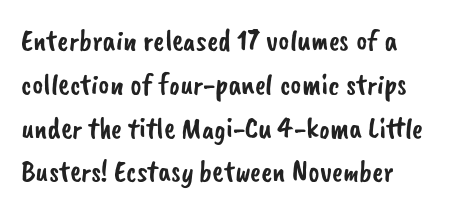
{"serif": "no", "width": "normal", "stroke_contrast": "low", "x_height": "small", "monospaced": "no", "underline": "no", "line_spacing": "normal", "line_spacing_ratio": 1.46, "letter_spacing": "normal", "letter_spacing_em": 0.0, "glyph_px": 30}
